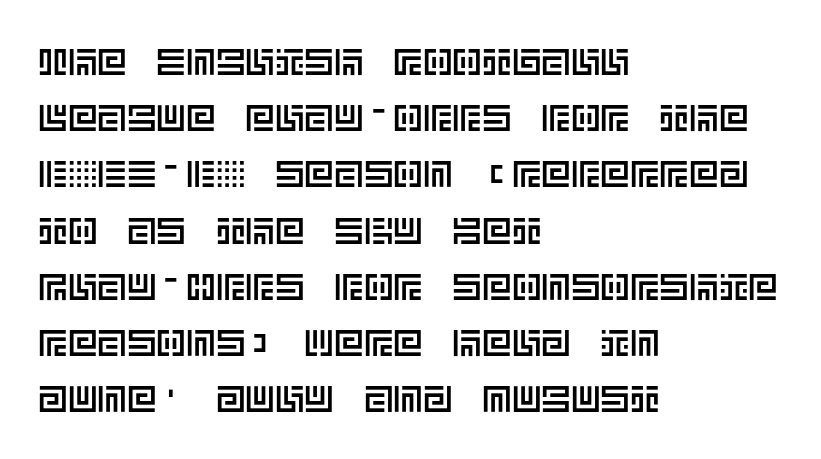
The image shows 37 px text type, upright; set left-aligned, normal line spacing (1.52x), normal letter spacing, not underlined; a large x-height.
